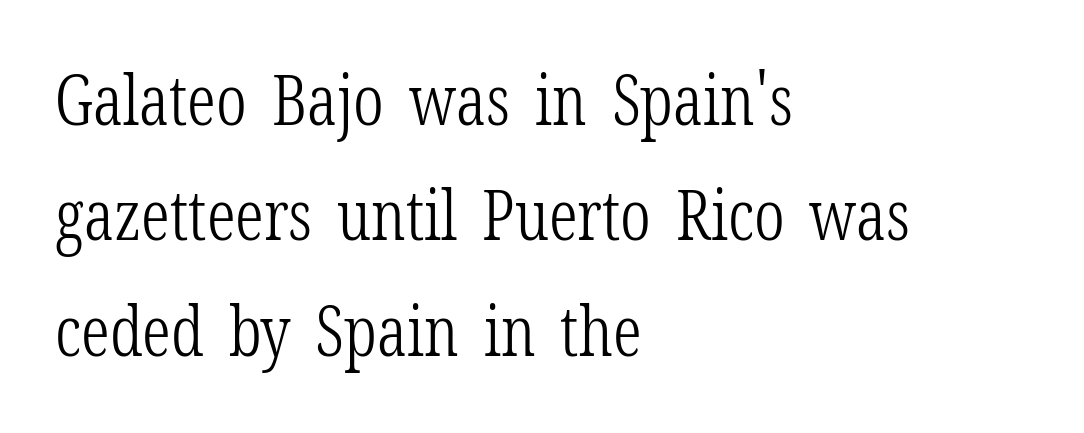
{"serif": "yes", "italic": "no", "bold": "no", "weight": "light", "width": "condensed", "stroke_contrast": "low", "x_height": "medium", "monospaced": "no", "underline": "no", "align": "left", "line_spacing": "normal", "line_spacing_ratio": 1.65, "letter_spacing": "normal", "letter_spacing_em": 0.0, "glyph_px": 70}
